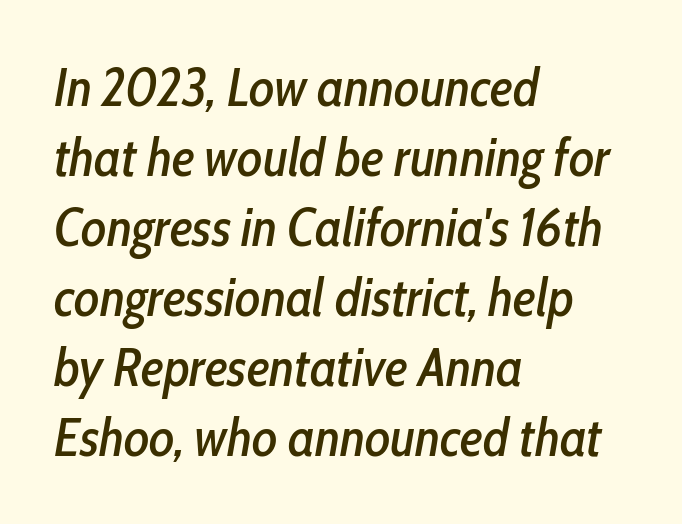
Q: Is the text italic (slanted)? A: Yes, it leans right by about 10 degrees.
Q: Is the text underlined? A: No.
Q: How is the paragraph aligned? A: Left-aligned.
Q: Is the spacing between letters normal or unusually wide? A: Normal.
Q: Is the spacing between lines tight, normal or loose? A: Normal.
Q: Width (condensed, normal, or wide)? A: Condensed.
Q: Stroke contrast? A: Low.
Q: x-height? A: Medium.
Q: Monospaced? A: No.
